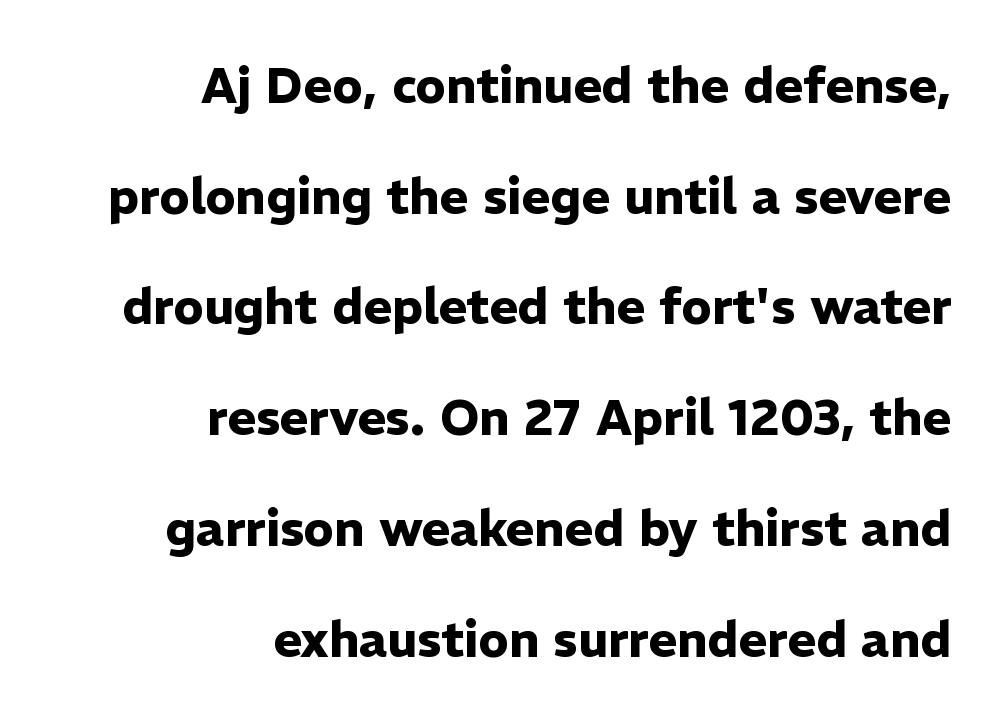
Q: Is the text bold? A: Yes.
Q: Is the text italic (slanted)? A: No, it is upright.
Q: Is the typeface a serif or a sans-serif typeface? A: Sans-serif.
Q: Is the text underlined? A: No.
Q: How is the paragraph aligned? A: Right-aligned.
Q: Is the spacing between letters normal or unusually wide? A: Normal.
Q: Is the spacing between lines tight, normal or loose? A: Loose.
Q: Width (condensed, normal, or wide)? A: Normal.
Q: Stroke contrast? A: Low.
Q: x-height? A: Medium.
Q: Monospaced? A: No.
